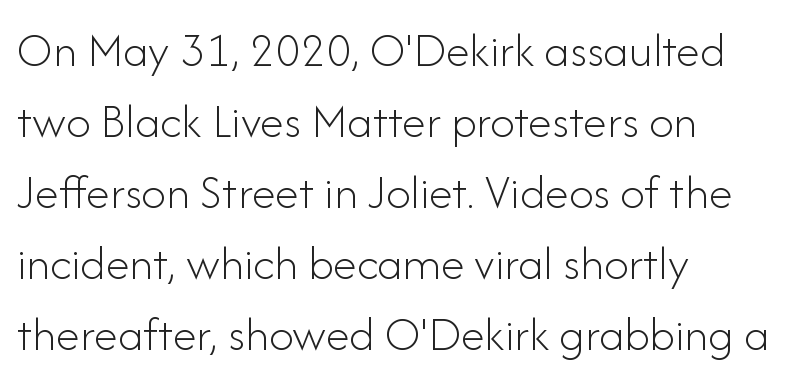
The space between consecutive lines is moderate. The letters stand straight up with perfectly vertical stems. Which margin do the lines hug? The left one — the right edge is uneven. Grotesque or geometric, the face here clearly has no serifs. No chunkiness to these letters — they're not bold.
